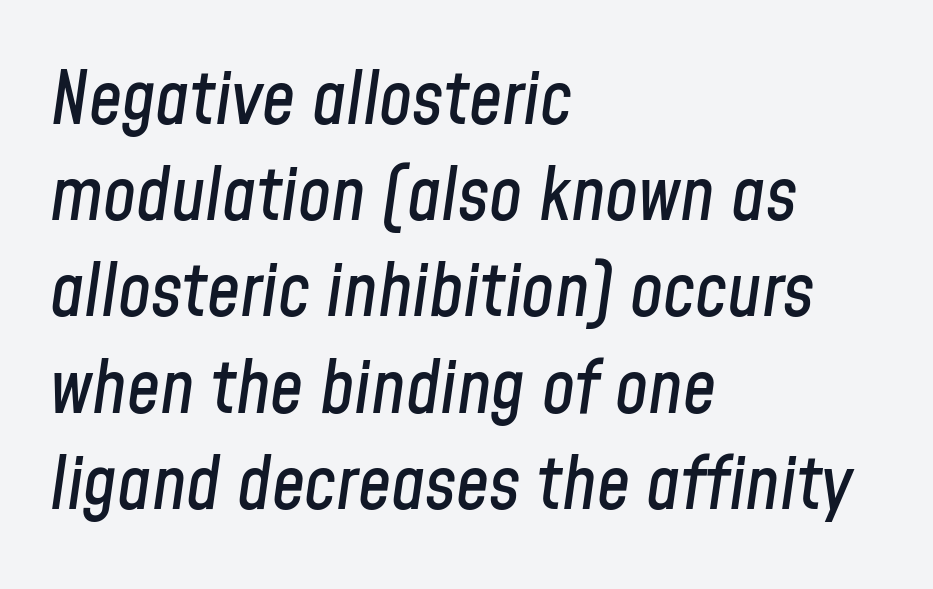
Q: Is the text italic (slanted)? A: Yes, it leans right by about 8 degrees.
Q: Is the text underlined? A: No.
Q: How is the paragraph aligned? A: Left-aligned.
Q: Is the spacing between letters normal or unusually wide? A: Normal.
Q: Is the spacing between lines tight, normal or loose? A: Normal.
Q: Width (condensed, normal, or wide)? A: Condensed.
Q: Stroke contrast? A: Low.
Q: x-height? A: Medium.
Q: Monospaced? A: No.
